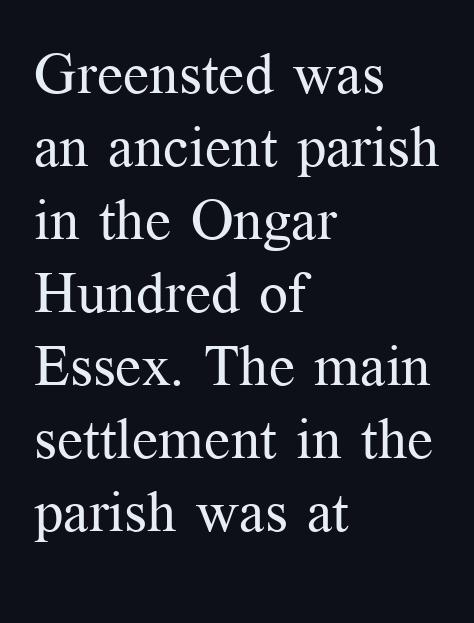
{"serif": "yes", "italic": "no", "bold": "no", "weight": "regular", "width": "normal", "stroke_contrast": "medium", "x_height": "medium", "monospaced": "no", "underline": "no", "align": "left", "line_spacing": "normal", "line_spacing_ratio": 1.28, "letter_spacing": "normal", "letter_spacing_em": 0.0, "glyph_px": 57}
